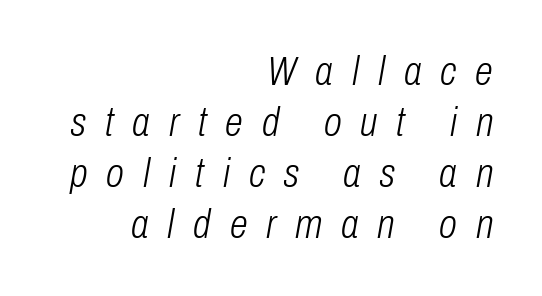
{"italic": "yes", "lean": "right", "slant_degrees": 10, "bold": "no", "weight": "light", "width": "condensed", "stroke_contrast": "low", "x_height": "medium", "monospaced": "no", "underline": "no", "align": "right", "line_spacing_ratio": 1.24, "letter_spacing": "wide", "letter_spacing_em": 0.46, "glyph_px": 41}
